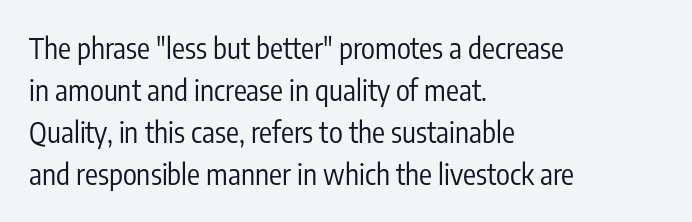
Q: Is the text bold? A: No.
Q: Is the text italic (slanted)? A: No, it is upright.
Q: Is the typeface a serif or a sans-serif typeface? A: Sans-serif.
Q: Is the text underlined? A: No.
Q: How is the paragraph aligned? A: Left-aligned.
Q: Is the spacing between letters normal or unusually wide? A: Normal.
Q: Is the spacing between lines tight, normal or loose? A: Normal.
Q: Width (condensed, normal, or wide)? A: Condensed.
Q: Stroke contrast? A: Low.
Q: x-height? A: Medium.
Q: Monospaced? A: No.
